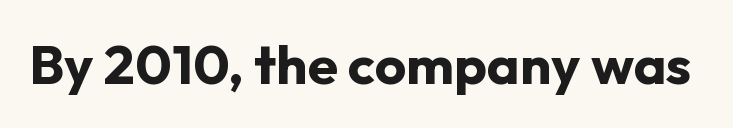
Q: Is the text bold? A: Yes.
Q: Is the text italic (slanted)? A: No, it is upright.
Q: Is the typeface a serif or a sans-serif typeface? A: Sans-serif.
Q: Is the text underlined? A: No.
Q: Is the spacing between letters normal or unusually wide? A: Normal.
Q: Width (condensed, normal, or wide)? A: Normal.
Q: Stroke contrast? A: Low.
Q: x-height? A: Medium.
Q: Monospaced? A: No.
